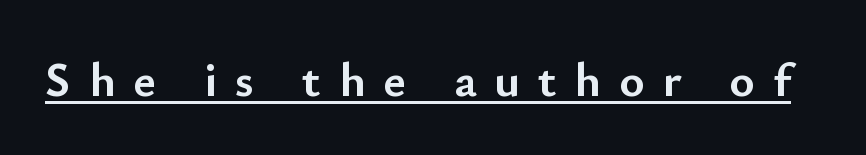
Summary of weight: heavy, a full bold. These lines are composed in type without serifs. Characters follow at a spacing far wider than the type designer built in. The axis of the letterforms is exactly vertical. The rendering uses natural spacing where letterforms have individual widths. Students, observe the line beneath the letters — that is underlining.
